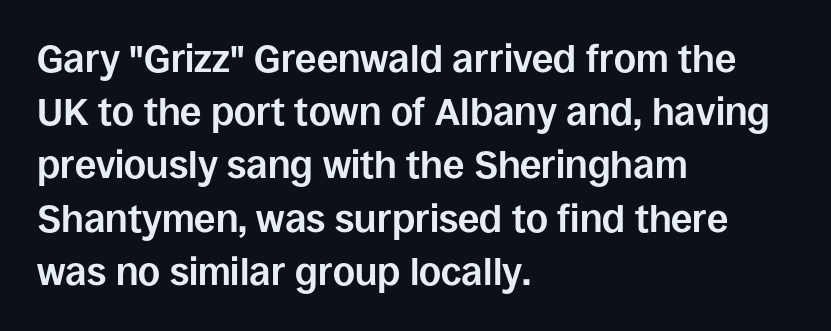
Check under the words: just untouched page. Is there much room between lines? A standard amount, neither cramped nor airy. This is heavy type, rendered in bold. Here the designer chose a conventional face with non-uniform glyph widths. The axis of the letterforms is exactly vertical. Serif or sans? Sans — the stroke terminals are bare.
